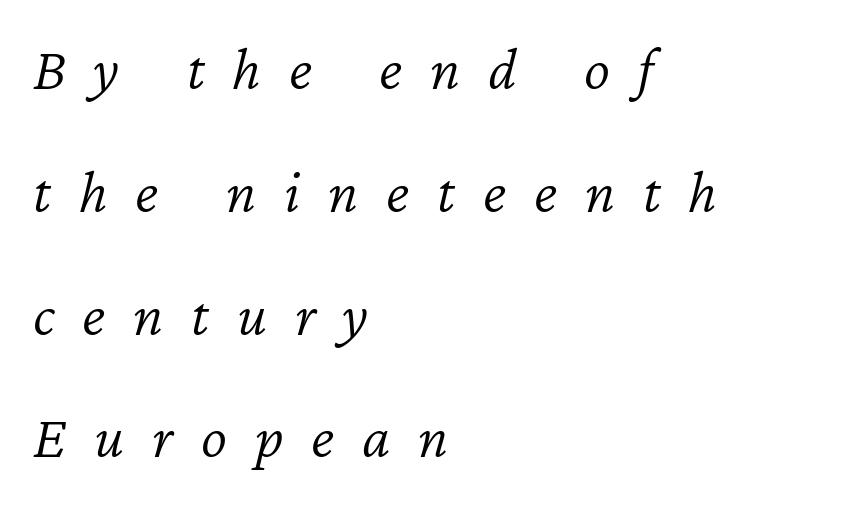
{"italic": "yes", "lean": "right", "slant_degrees": 12, "bold": "no", "weight": "light", "width": "normal", "stroke_contrast": "low", "x_height": "medium", "monospaced": "no", "underline": "no", "align": "left", "line_spacing": "loose", "line_spacing_ratio": 1.98, "letter_spacing": "wide", "letter_spacing_em": 0.45, "glyph_px": 62}
